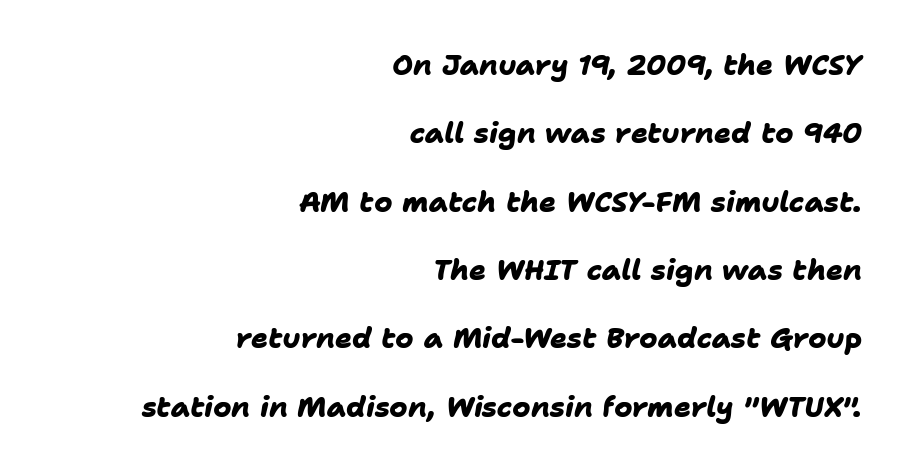
Compared with a flush-left layout, this one pins lines to the opposite, right side. Each glyph is drawn with heavy, bold strokes. A typesetter would call this zero additional tracking. Each row of text sits above clean, open space. Looks like regular typesetting: each glyph gets only the width it needs.
